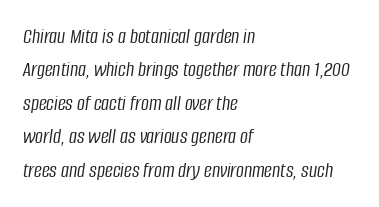
Each word holds together tightly as a unit, with standard inter-letter gaps. Type without underlining. One-word summary of the alignment: left. How would I describe the line gaps? Plain and ordinary. Heft: none added — not bold. The font's italic variant was chosen for this text.
